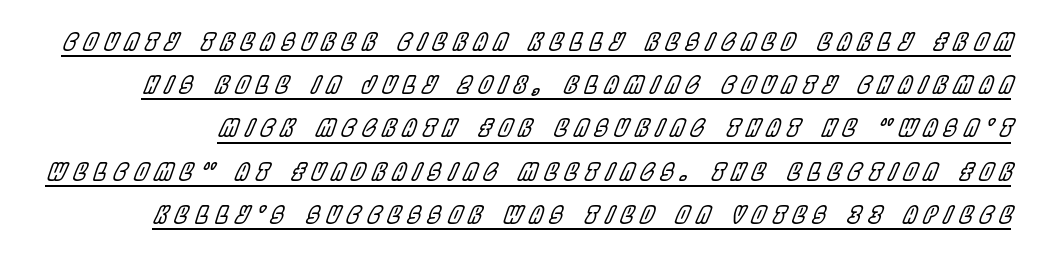
Each word looks stretched out because of the extra space between its letters. This is underlined copy, the kind a proofreader might mark for attention. Observe the lean: these are italic letterforms.
